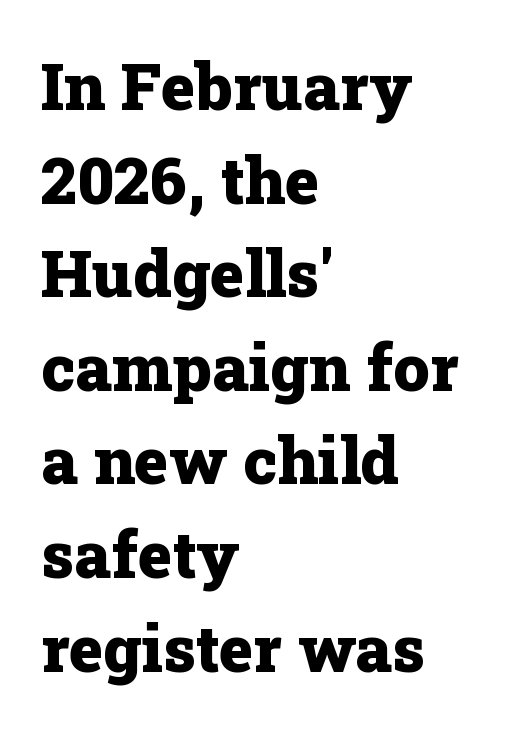
Emphasis by weight is at full strength: bold. Standard letterfit; no display-style spreading of the glyphs. These lines are rendered in a variable-pitch font. Each row of text sits above clean, open space. Classification — serif. The setting favours the left margin, as ordinary paragraphs usually do.
